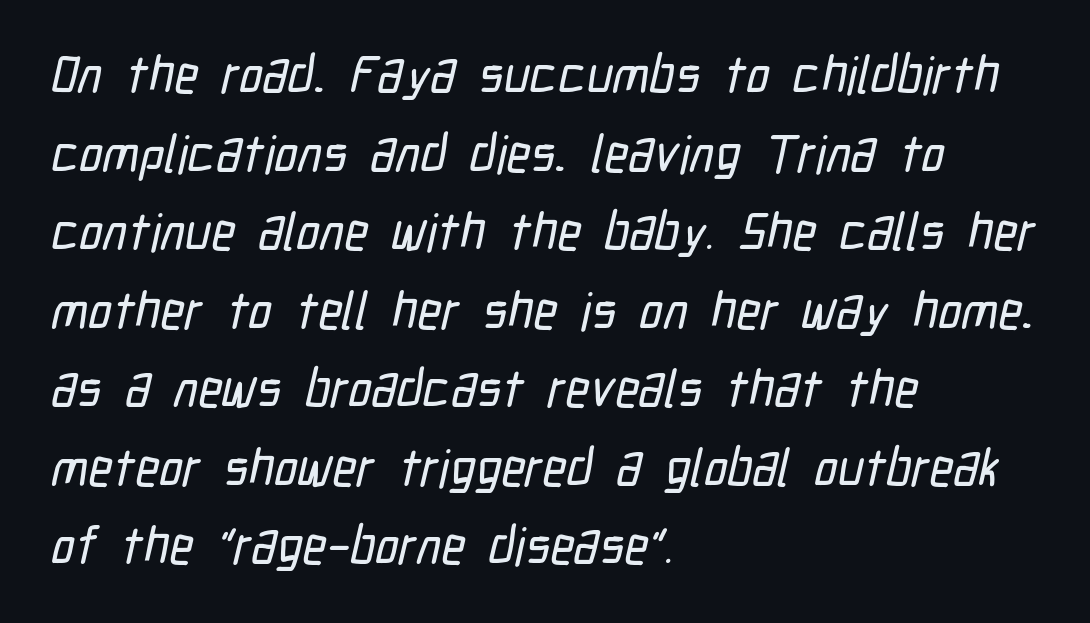
Q: Is the typeface a serif or a sans-serif typeface? A: Sans-serif.
Q: Is the text underlined? A: No.
Q: How is the paragraph aligned? A: Left-aligned.
Q: Is the spacing between letters normal or unusually wide? A: Normal.
Q: Is the spacing between lines tight, normal or loose? A: Normal.
Q: Width (condensed, normal, or wide)? A: Condensed.
Q: Stroke contrast? A: Low.
Q: x-height? A: Medium.
Q: Monospaced? A: No.
